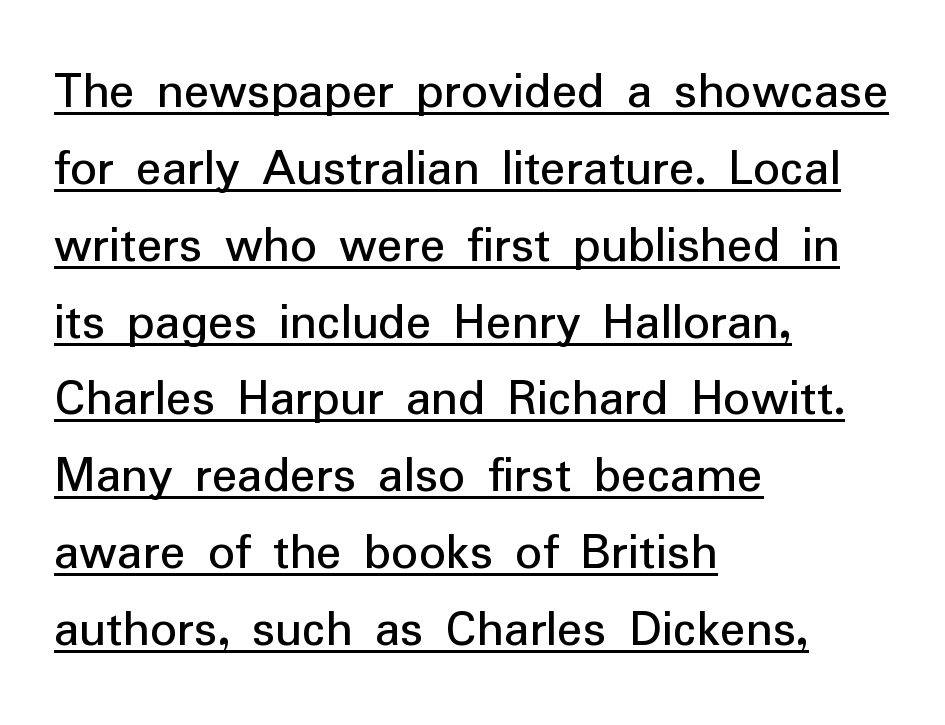
The image shows 53 px sans-serif type, upright; set left-aligned, normal line spacing (1.45x), normal letter spacing, underlined; low stroke contrast and a medium x-height.
